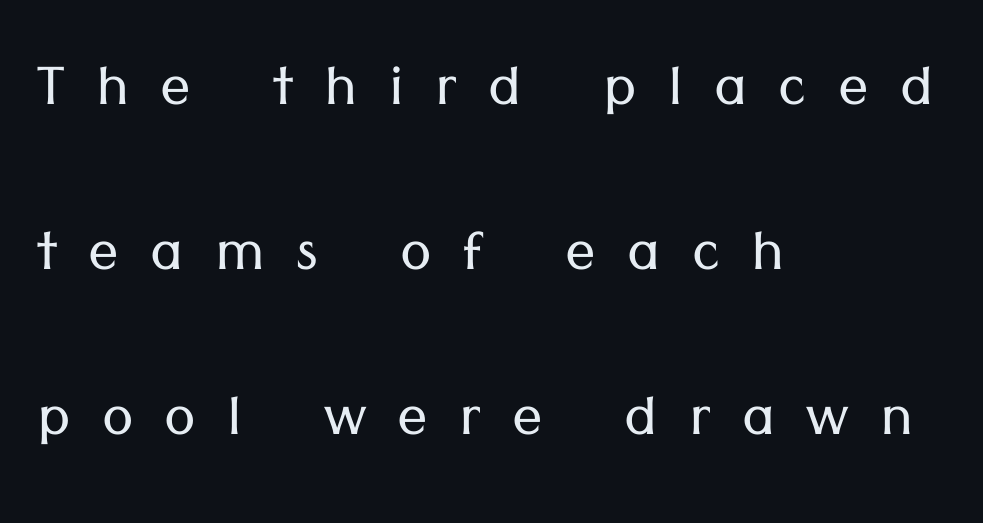
Q: Is the text bold? A: No.
Q: Is the text italic (slanted)? A: No, it is upright.
Q: Is the typeface a serif or a sans-serif typeface? A: Sans-serif.
Q: Is the text underlined? A: No.
Q: How is the paragraph aligned? A: Left-aligned.
Q: Is the spacing between letters normal or unusually wide? A: Unusually wide.
Q: Is the spacing between lines tight, normal or loose? A: Loose.
Q: Width (condensed, normal, or wide)? A: Normal.
Q: Stroke contrast? A: Low.
Q: x-height? A: Medium.
Q: Monospaced? A: No.
